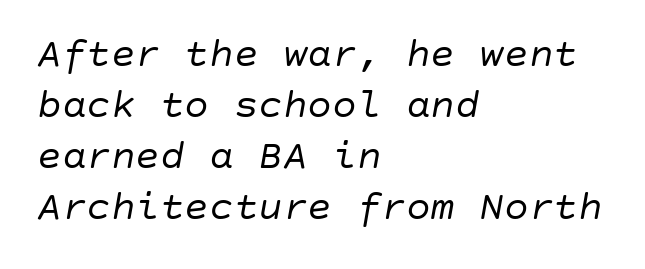
Glyph-to-glyph distance matches everyday printed text. The ragged edge is on the right, which tells us the setting is flush left. Stems here are at most as thick as an everyday book face. Underlining? Definitely not there. Rendered with sloped, italic letterforms.
